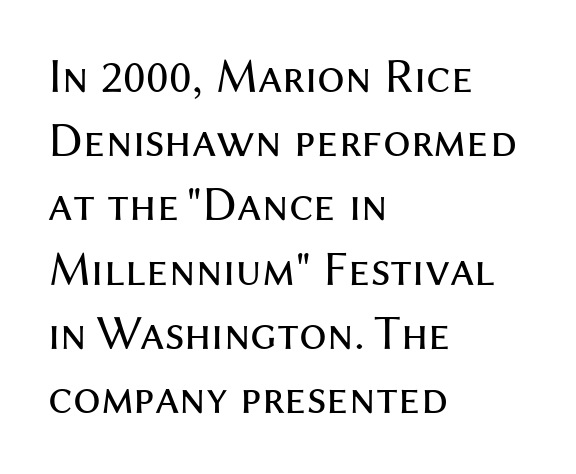
The rendering keeps characters at their native spacing. A classic flush-left, rag-right setting is used for this passage. These lines are rendered in a variable-pitch font. If you drew a line through each stem, it would be perfectly vertical.
